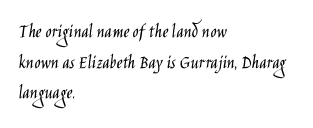
The image shows 20 px text type; set left-aligned, normal line spacing (1.53x), normal letter spacing, not underlined.
